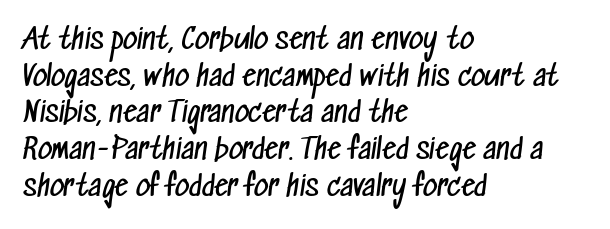
{"serif": "no", "bold": "no", "weight": "regular", "width": "condensed", "stroke_contrast": "low", "x_height": "medium", "monospaced": "no", "underline": "no", "align": "left", "line_spacing": "normal", "line_spacing_ratio": 1.31, "letter_spacing": "normal", "letter_spacing_em": 0.0, "glyph_px": 28}
